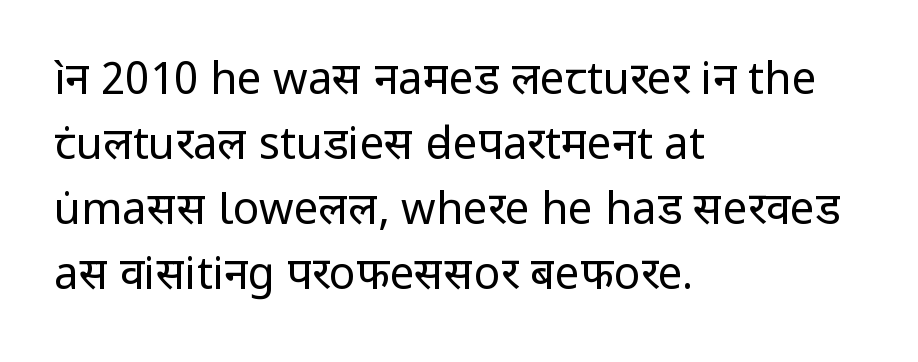
Q: Is the text bold? A: No.
Q: Is the text italic (slanted)? A: No, it is upright.
Q: Is the typeface a serif or a sans-serif typeface? A: Sans-serif.
Q: Is the text underlined? A: No.
Q: How is the paragraph aligned? A: Left-aligned.
Q: Is the spacing between letters normal or unusually wide? A: Normal.
Q: Is the spacing between lines tight, normal or loose? A: Normal.
Q: Width (condensed, normal, or wide)? A: Normal.
Q: Stroke contrast? A: Low.
Q: x-height? A: Medium.
Q: Monospaced? A: No.
